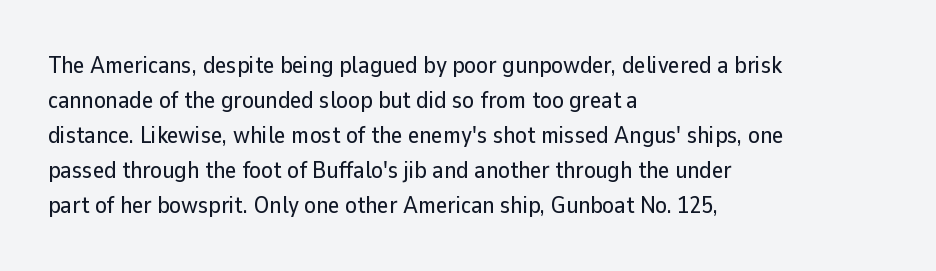
{"italic": "no", "underline": "no", "align": "left", "line_spacing": "normal", "line_spacing_ratio": 1.46, "letter_spacing": "normal", "letter_spacing_em": 0.0, "glyph_px": 24}
